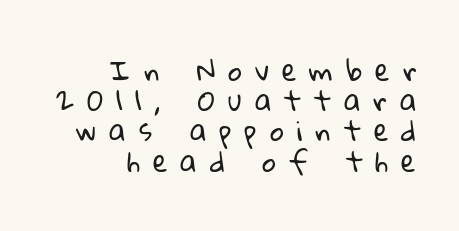
Q: Is the text bold? A: No.
Q: Is the text underlined? A: No.
Q: How is the paragraph aligned? A: Right-aligned.
Q: Is the spacing between letters normal or unusually wide? A: Unusually wide.
Q: Is the spacing between lines tight, normal or loose? A: Tight.
